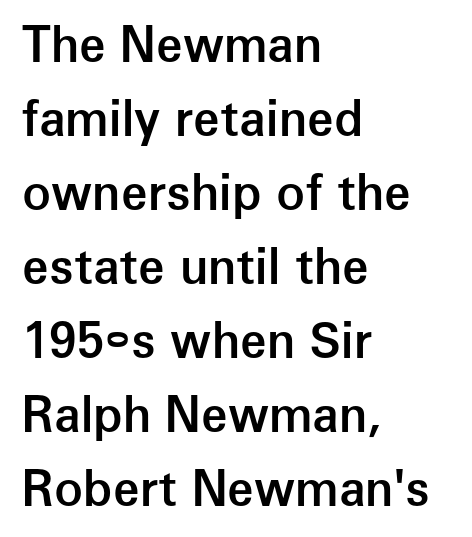
The image shows 48 px semibold sans-serif type, upright; set left-aligned, normal line spacing (1.54x), normal letter spacing, not underlined; low stroke contrast and a medium x-height.
